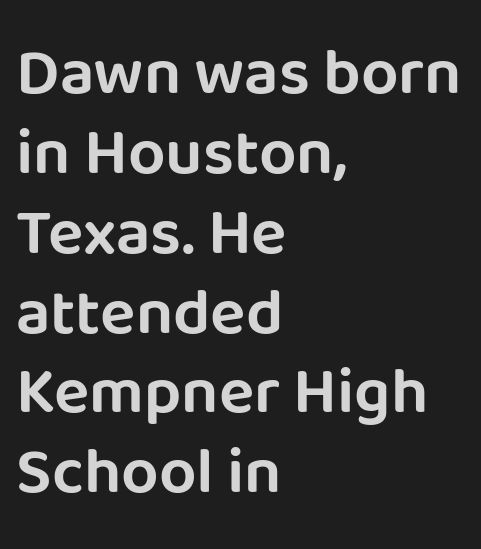
Type without underlining. There is no visible air inserted between adjacent glyphs. Each letter keeps its own natural width here, so spacing adapts to shape. The rendering anchors every line to the left-hand side. Does the type have serifs? No, each stem ends abruptly.
